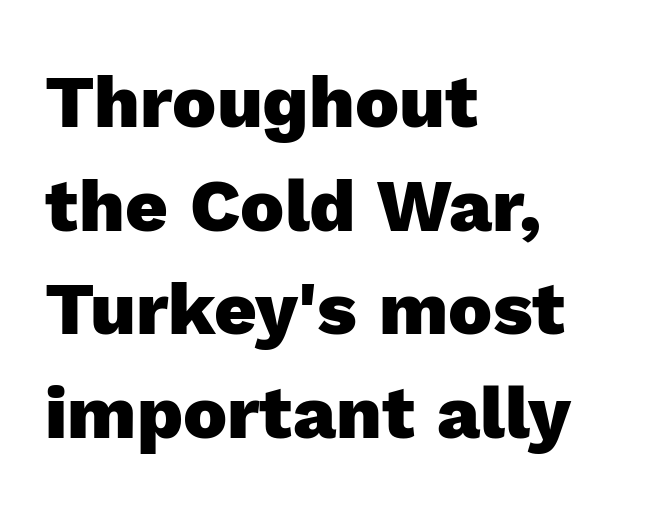
The area under the type is left untouched. These lines are set flush left with a ragged right edge. Nope, not italic — everything's standing straight. You can tell from the bare stems that sans-serif type was used.
